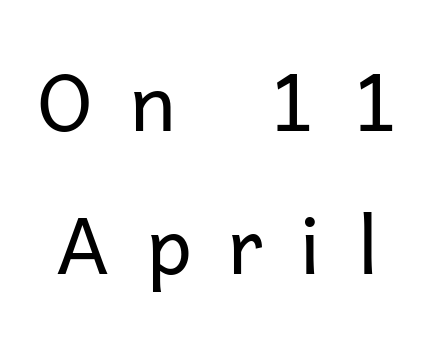
The image shows 79 px regular-weight sans-serif type, upright; set line spacing 1.81x, unusually wide letter spacing (+0.46 em), not underlined; low stroke contrast and a medium x-height.
